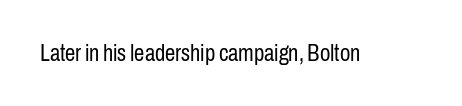
{"italic": "no", "bold": "no", "underline": "no", "letter_spacing": "normal", "letter_spacing_em": 0.0, "glyph_px": 23}
